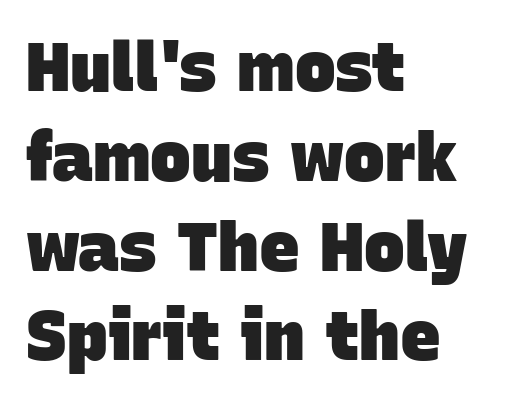
The image shows 68 px heavy sans-serif type; set left-aligned, normal line spacing (1.32x), normal letter spacing, not underlined; low stroke contrast and a large x-height.
